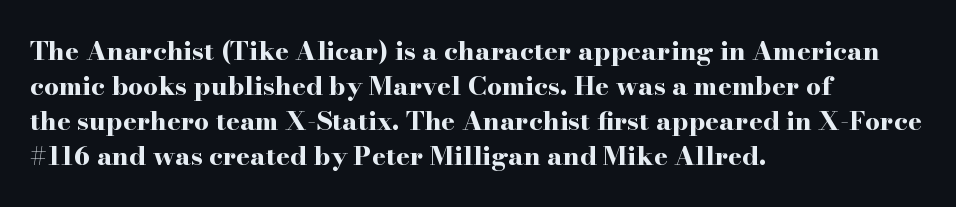
Spacing between characters is what you'd get straight out of the box. If you drew a line through each stem, it would be perfectly vertical. Which margin do the lines hug? The left one — the right edge is uneven. Leading: standard. Is the type bold? Yes — the strokes are clearly thick and heavy.
